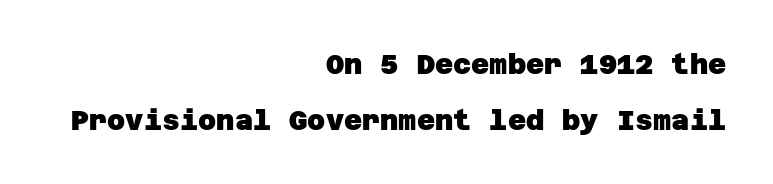
Q: Is the text bold? A: Yes.
Q: Is the typeface a serif or a sans-serif typeface? A: Sans-serif.
Q: Is the text underlined? A: No.
Q: How is the paragraph aligned? A: Right-aligned.
Q: Is the spacing between letters normal or unusually wide? A: Normal.
Q: Is the spacing between lines tight, normal or loose? A: Loose.
Q: Width (condensed, normal, or wide)? A: Normal.
Q: Stroke contrast? A: Low.
Q: x-height? A: Large.
